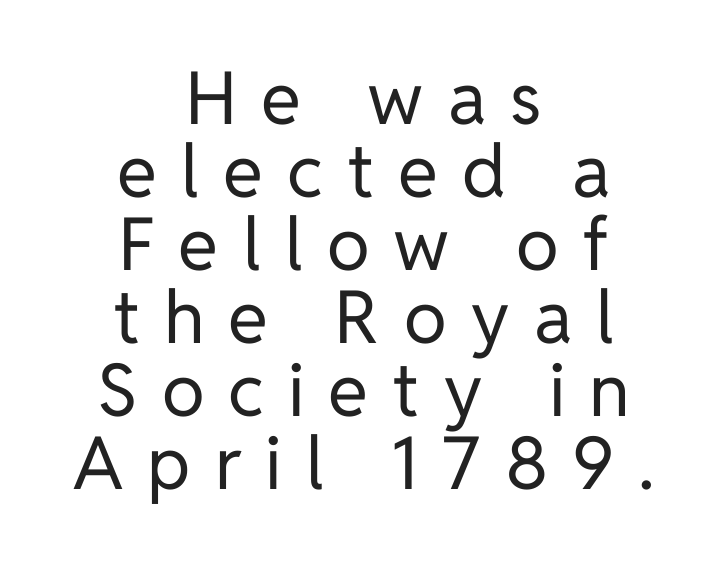
The image shows 73 px regular-weight sans-serif type, upright; set centered, tight line spacing (1.0x), unusually wide letter spacing (+0.33 em), not underlined; low stroke contrast and a medium x-height.
